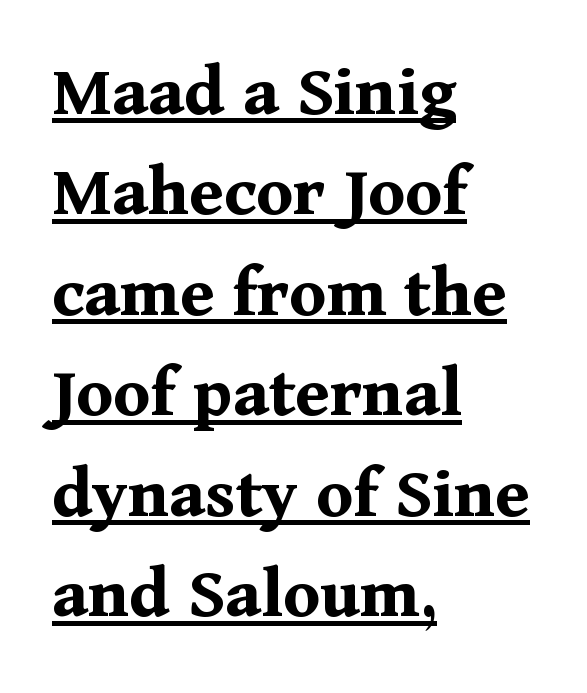
Letterform terminals end in serifs throughout the passage. Strong, thick strokes mark this as bold type. Leading matches the norm, producing a regular column. Designer's note — italics off, roman on. Reading down the block, your eye returns to a fixed left position each line. Is this a fixed-width face? No — the glyphs have proportional, varying widths.
